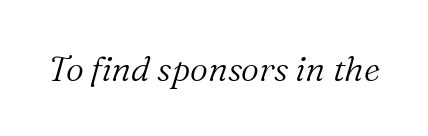
{"serif": "yes", "italic": "yes", "lean": "right", "slant_degrees": 16, "bold": "no", "weight": "light", "width": "normal", "stroke_contrast": "medium", "x_height": "medium", "monospaced": "no", "underline": "no", "letter_spacing": "normal", "letter_spacing_em": 0.0, "glyph_px": 35}
